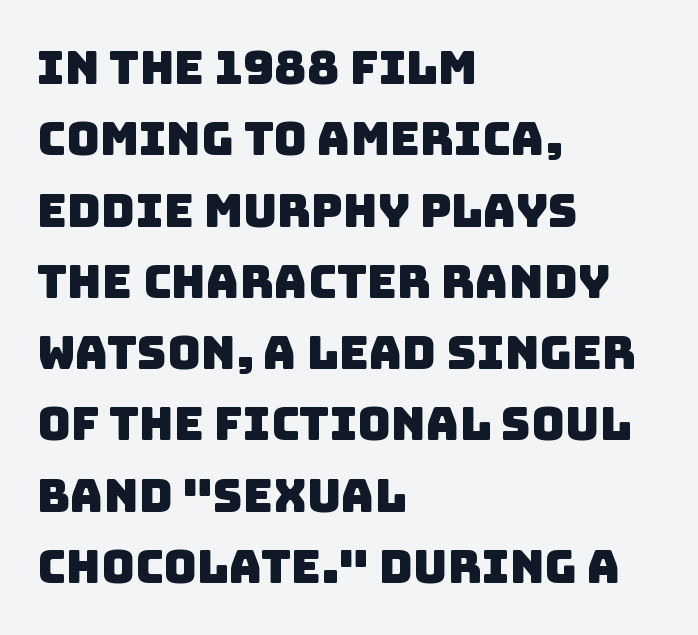
The image shows 46 px sans-serif type; set left-aligned, normal line spacing (1.55x), normal letter spacing, not underlined; low stroke contrast and a large x-height.
